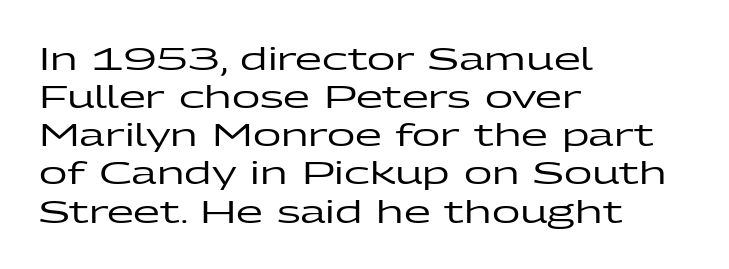
Q: Is the text italic (slanted)? A: No, it is upright.
Q: Is the typeface a serif or a sans-serif typeface? A: Sans-serif.
Q: Is the text underlined? A: No.
Q: How is the paragraph aligned? A: Left-aligned.
Q: Is the spacing between letters normal or unusually wide? A: Normal.
Q: Width (condensed, normal, or wide)? A: Wide.
Q: Stroke contrast? A: Low.
Q: x-height? A: Medium.
Q: Monospaced? A: No.
